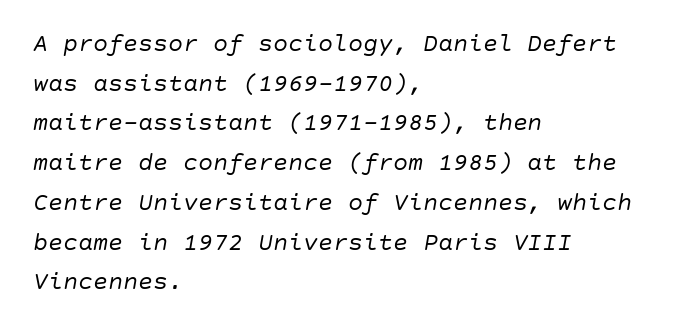
Q: Is the text bold? A: No.
Q: Is the text italic (slanted)? A: Yes, it leans right by about 10 degrees.
Q: Is the text underlined? A: No.
Q: How is the paragraph aligned? A: Left-aligned.
Q: Is the spacing between letters normal or unusually wide? A: Normal.
Q: Is the spacing between lines tight, normal or loose? A: Normal.
